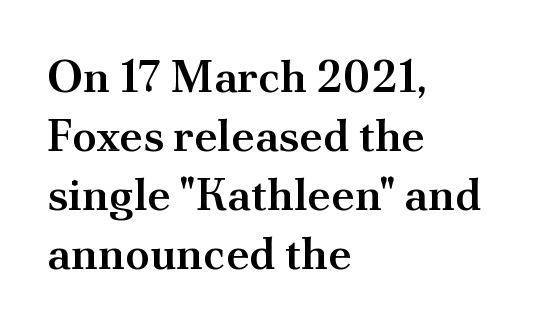
{"serif": "yes", "italic": "no", "bold": "semi", "weight": "semibold", "width": "normal", "stroke_contrast": "medium", "x_height": "small", "monospaced": "no", "underline": "no", "align": "left", "line_spacing": "normal", "line_spacing_ratio": 1.31, "letter_spacing": "normal", "letter_spacing_em": 0.0, "glyph_px": 45}
